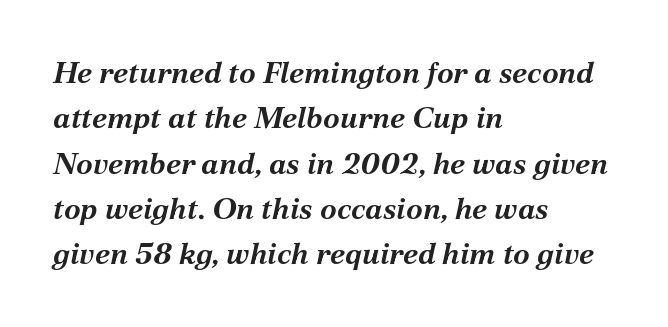
{"italic": "yes", "lean": "right", "slant_degrees": 12, "bold": "yes", "weight": "bold", "width": "normal", "stroke_contrast": "medium", "x_height": "medium", "monospaced": "no", "underline": "no", "align": "left", "line_spacing": "normal", "line_spacing_ratio": 1.51, "letter_spacing": "normal", "letter_spacing_em": 0.0, "glyph_px": 30}
